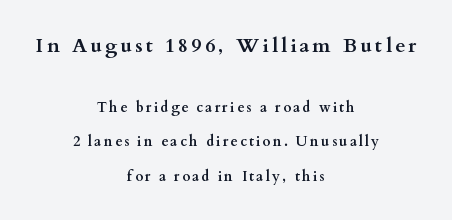
The image shows 20 px bold type, upright; set centered, loose line spacing (2.48x), not underlined; the first (top) block is 1.43x larger.
